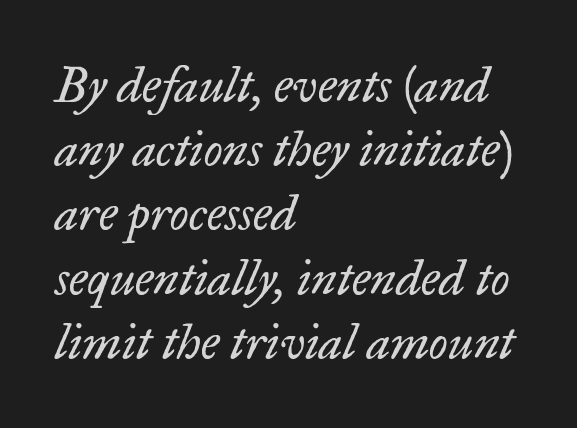
Q: Is the text bold? A: No.
Q: Is the text italic (slanted)? A: Yes, it leans right by about 17 degrees.
Q: Is the typeface a serif or a sans-serif typeface? A: Serif.
Q: Is the text underlined? A: No.
Q: How is the paragraph aligned? A: Left-aligned.
Q: Is the spacing between letters normal or unusually wide? A: Normal.
Q: Is the spacing between lines tight, normal or loose? A: Normal.
Q: Width (condensed, normal, or wide)? A: Normal.
Q: Stroke contrast? A: Low.
Q: x-height? A: Small.
Q: Monospaced? A: No.
